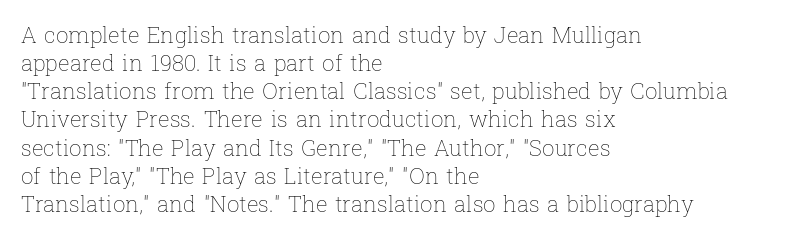
{"italic": "no", "bold": "no", "underline": "no", "align": "left", "line_spacing": "normal", "line_spacing_ratio": 1.28, "letter_spacing": "normal", "letter_spacing_em": 0.0, "glyph_px": 22}
